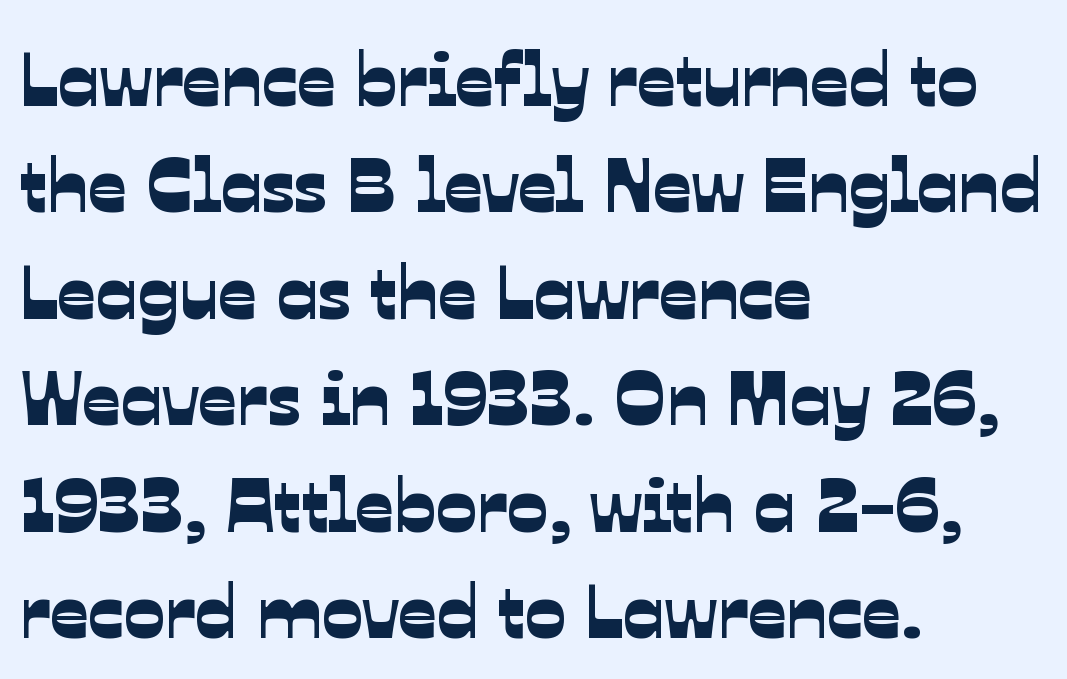
Q: Is the typeface a serif or a sans-serif typeface? A: Sans-serif.
Q: Is the text underlined? A: No.
Q: How is the paragraph aligned? A: Left-aligned.
Q: Is the spacing between letters normal or unusually wide? A: Normal.
Q: Is the spacing between lines tight, normal or loose? A: Normal.
Q: Width (condensed, normal, or wide)? A: Normal.
Q: Stroke contrast? A: Low.
Q: x-height? A: Medium.
Q: Monospaced? A: No.
